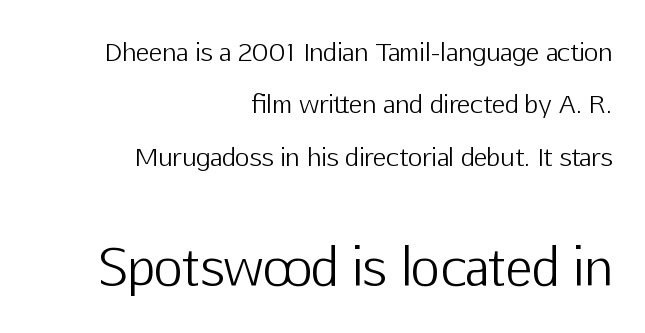
Here the second block reads like a headline and the first like body copy. Style check: upright. Does the copy run flush right? Yes — the right margin is perfectly even. The rendering uses a large line-height, opening up the rows.
